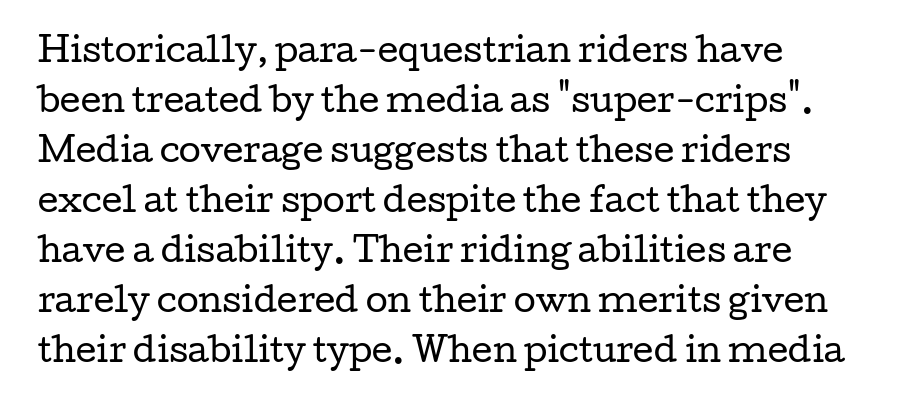
Think of a printed novel: that variable character pitch is what you see here. I'd call this a serif setting — the letters wear small feet. Each stroke keeps to a modest, everyday thickness or less. Plain, unruled lines of type. If you measured baseline to baseline, you'd find a middling distance. Words appear dense and cohesive because spacing is normal.
